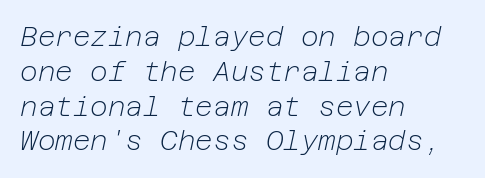
Q: Is the text bold? A: No.
Q: Is the text italic (slanted)? A: Yes, it leans right by about 12 degrees.
Q: Is the text underlined? A: No.
Q: How is the paragraph aligned? A: Left-aligned.
Q: Is the spacing between letters normal or unusually wide? A: Normal.
Q: Is the spacing between lines tight, normal or loose? A: Normal.
